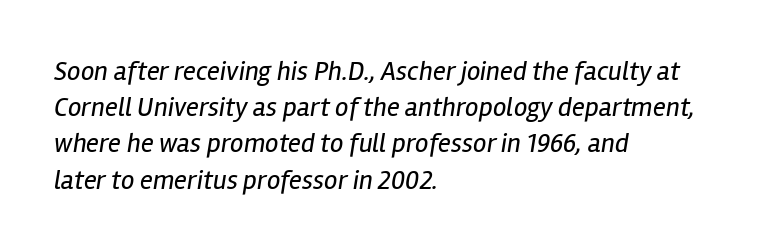
{"italic": "yes", "lean": "right", "slant_degrees": 12, "bold": "no", "underline": "no", "align": "left", "line_spacing": "normal", "line_spacing_ratio": 1.34, "letter_spacing": "normal", "letter_spacing_em": 0.0, "glyph_px": 27}
